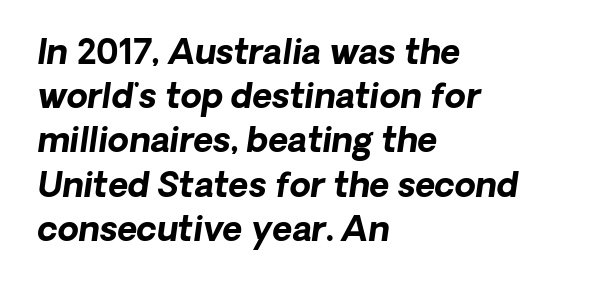
Q: Is the text bold? A: Yes.
Q: Is the typeface a serif or a sans-serif typeface? A: Sans-serif.
Q: Is the text underlined? A: No.
Q: How is the paragraph aligned? A: Left-aligned.
Q: Is the spacing between letters normal or unusually wide? A: Normal.
Q: Is the spacing between lines tight, normal or loose? A: Normal.
Q: Width (condensed, normal, or wide)? A: Normal.
Q: Stroke contrast? A: Low.
Q: x-height? A: Medium.
Q: Monospaced? A: No.
